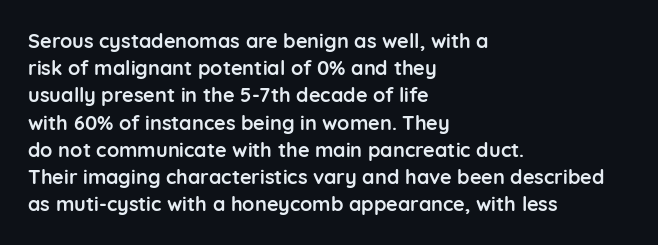
The image shows 20 px bold type, upright; set left-aligned, normal line spacing (1.36x), normal letter spacing, not underlined.
